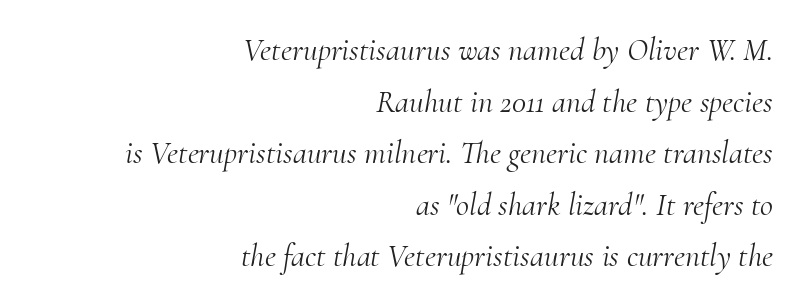
{"serif": "yes", "italic": "yes", "lean": "right", "slant_degrees": 10, "bold": "no", "weight": "light", "width": "normal", "stroke_contrast": "medium", "x_height": "small", "monospaced": "no", "underline": "no", "align": "right", "line_spacing": "normal", "line_spacing_ratio": 1.61, "letter_spacing": "normal", "letter_spacing_em": 0.0, "glyph_px": 32}
